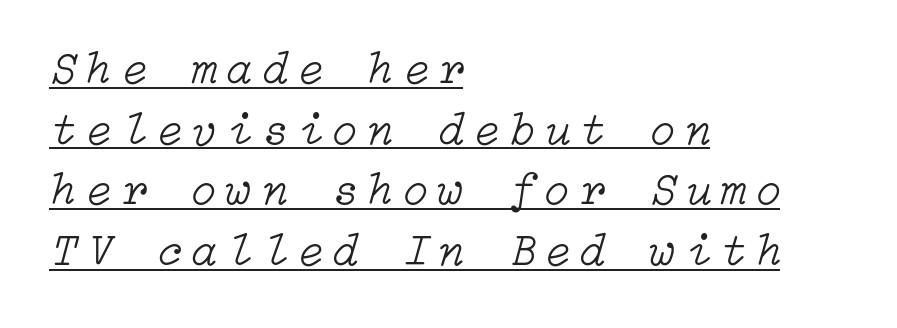
The image shows 46 px light type, italic (leaning right); set left-aligned, normal line spacing (1.32x), unusually wide letter spacing (+0.22 em), underlined; low stroke contrast and a medium x-height.
